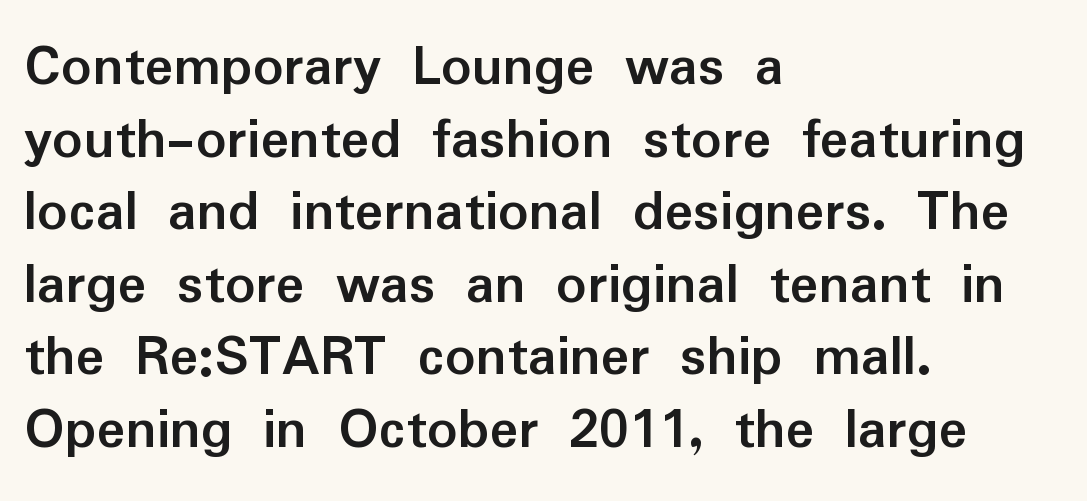
Q: Is the text bold? A: Yes.
Q: Is the text italic (slanted)? A: No, it is upright.
Q: Is the typeface a serif or a sans-serif typeface? A: Sans-serif.
Q: Is the text underlined? A: No.
Q: How is the paragraph aligned? A: Left-aligned.
Q: Is the spacing between letters normal or unusually wide? A: Normal.
Q: Width (condensed, normal, or wide)? A: Normal.
Q: Stroke contrast? A: Low.
Q: x-height? A: Medium.
Q: Monospaced? A: No.
